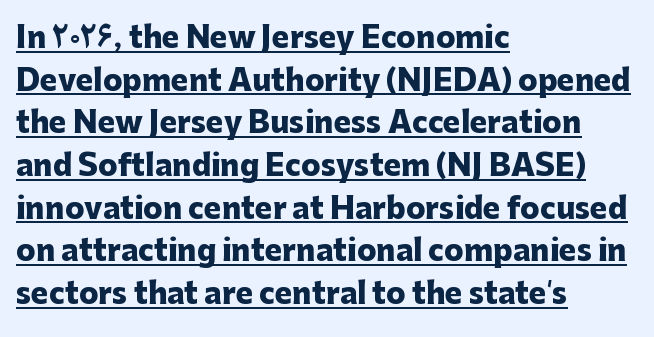
Q: Is the text bold? A: Yes.
Q: Is the text italic (slanted)? A: No, it is upright.
Q: Is the typeface a serif or a sans-serif typeface? A: Sans-serif.
Q: Is the text underlined? A: Yes.
Q: How is the paragraph aligned? A: Left-aligned.
Q: Is the spacing between letters normal or unusually wide? A: Normal.
Q: Is the spacing between lines tight, normal or loose? A: Normal.
Q: Width (condensed, normal, or wide)? A: Normal.
Q: Stroke contrast? A: Low.
Q: x-height? A: Medium.
Q: Monospaced? A: No.
